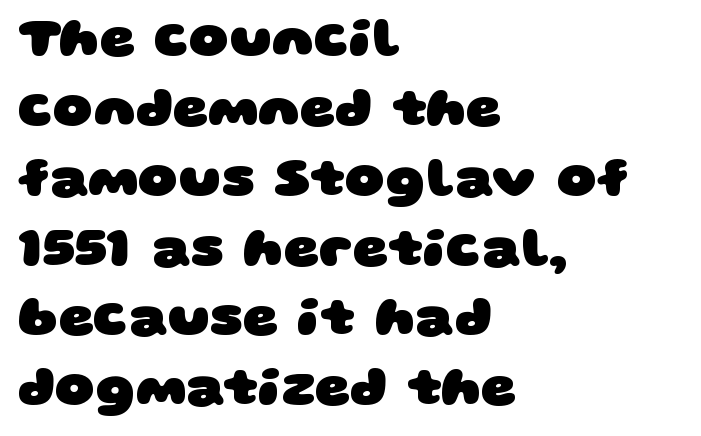
{"serif": "no", "bold": "yes", "weight": "heavy", "width": "wide", "stroke_contrast": "low", "x_height": "large", "monospaced": "no", "underline": "no", "align": "left", "line_spacing": "normal", "line_spacing_ratio": 1.27, "letter_spacing": "normal", "letter_spacing_em": 0.0, "glyph_px": 55}
